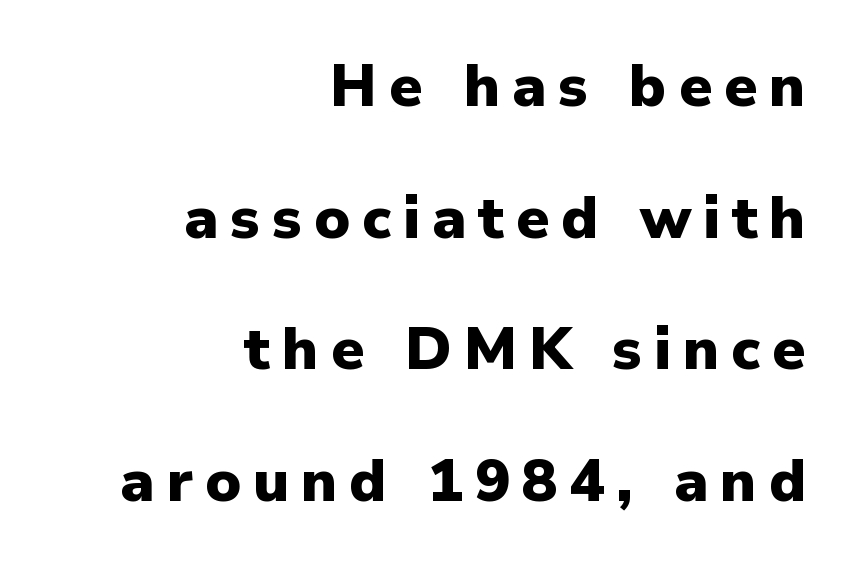
The image shows 59 px heavy sans-serif type, upright; set right-aligned, loose line spacing (2.23x), unusually wide letter spacing (+0.2 em), not underlined; low stroke contrast and a medium x-height.
